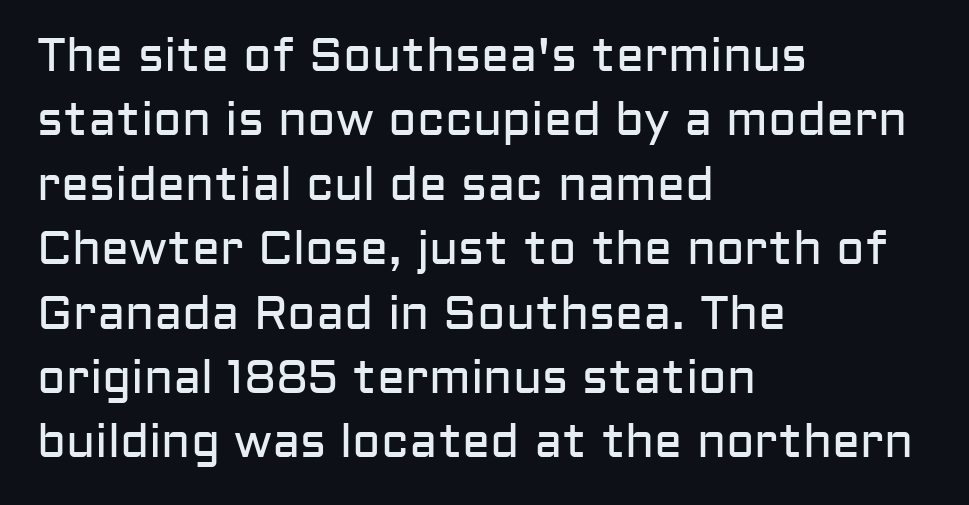
{"serif": "no", "italic": "no", "bold": "no", "weight": "regular", "width": "normal", "stroke_contrast": "low", "x_height": "medium", "monospaced": "no", "underline": "no", "align": "left", "line_spacing": "normal", "line_spacing_ratio": 1.37, "letter_spacing": "normal", "letter_spacing_em": 0.0, "glyph_px": 47}
